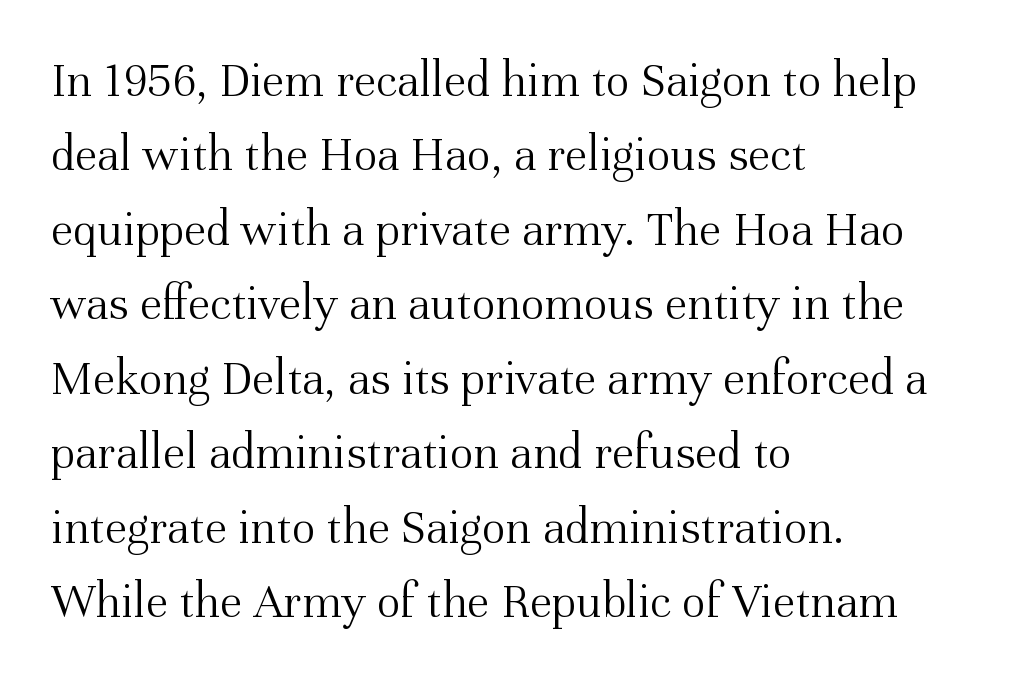
The image shows 50 px light serif type, upright; set left-aligned, normal line spacing (1.49x), normal letter spacing, not underlined; medium stroke contrast and a medium x-height.
